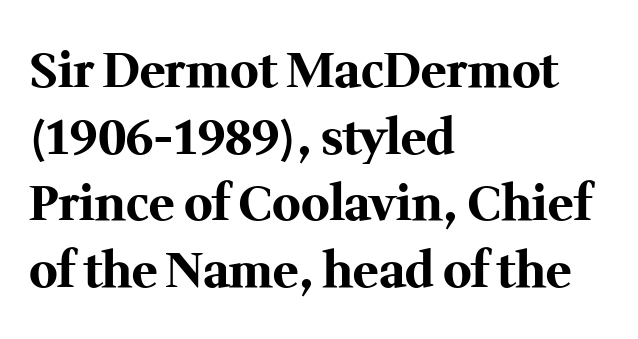
Q: Is the text bold? A: Yes.
Q: Is the text italic (slanted)? A: No, it is upright.
Q: Is the typeface a serif or a sans-serif typeface? A: Serif.
Q: Is the text underlined? A: No.
Q: How is the paragraph aligned? A: Left-aligned.
Q: Is the spacing between letters normal or unusually wide? A: Normal.
Q: Is the spacing between lines tight, normal or loose? A: Normal.
Q: Width (condensed, normal, or wide)? A: Normal.
Q: Stroke contrast? A: Medium.
Q: x-height? A: Medium.
Q: Monospaced? A: No.
